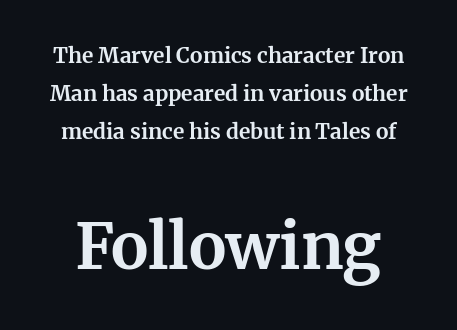
The image shows 63 px bold serif type, upright; set line spacing 1.82x, normal letter spacing, not underlined; the second (bottom) block is 3.0x larger; medium stroke contrast and a medium x-height.
